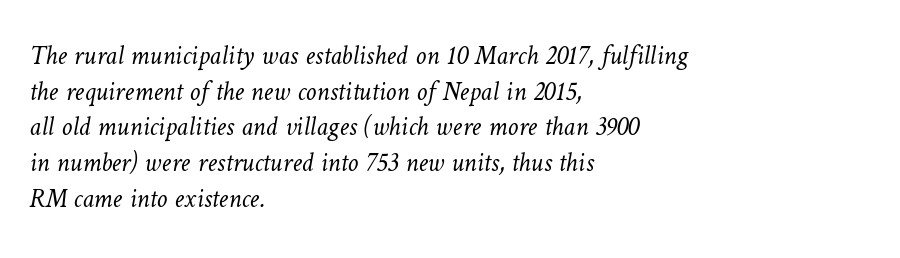
The image shows 27 px text type; set left-aligned, normal line spacing (1.32x), normal letter spacing, not underlined.
